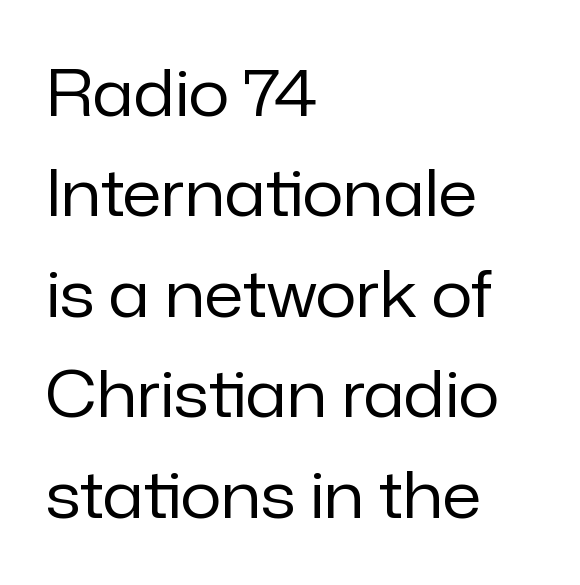
The image shows 64 px regular-weight sans-serif type, upright; set left-aligned, normal line spacing (1.57x), normal letter spacing, not underlined; low stroke contrast and a medium x-height.
